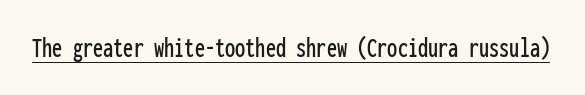
Emphasis is given by a line drawn under the lettering. Looks like terminal output: every glyph gets an equal slot. You can tell from the bare stems that sans-serif type was used. There is no visible air inserted between adjacent glyphs. When letters stand straight like this, we call the style roman or upright.
